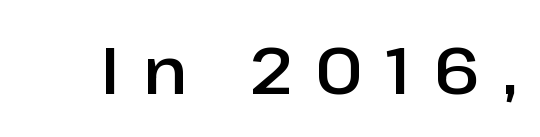
Q: Is the text italic (slanted)? A: No, it is upright.
Q: Is the typeface a serif or a sans-serif typeface? A: Sans-serif.
Q: Is the text underlined? A: No.
Q: Is the spacing between letters normal or unusually wide? A: Unusually wide.
Q: Width (condensed, normal, or wide)? A: Normal.
Q: Stroke contrast? A: Low.
Q: x-height? A: Medium.
Q: Monospaced? A: No.
